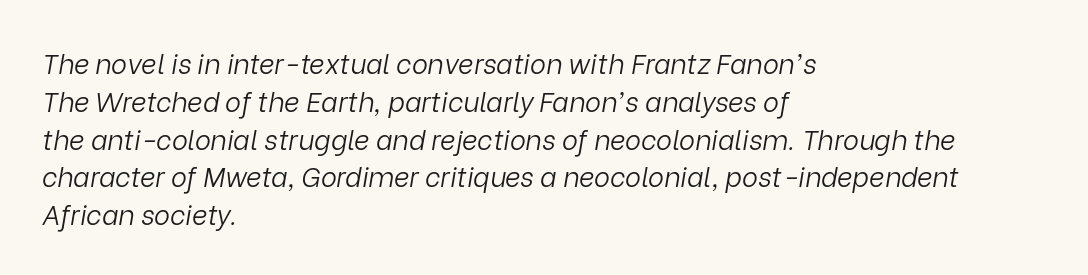
The image shows 27 px text type, italic (leaning right); set left-aligned, normal line spacing (1.4x), normal letter spacing, not underlined.
